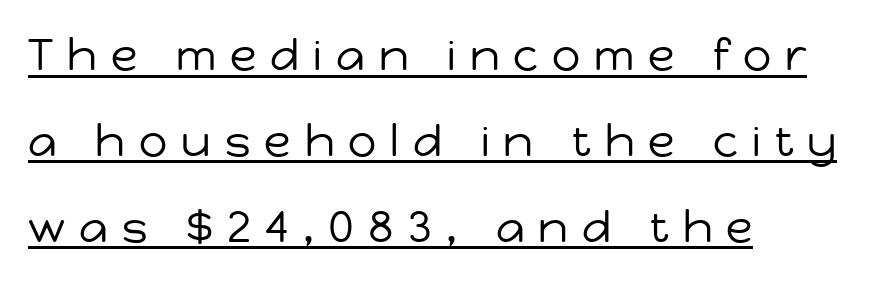
The image shows 44 px regular-weight sans-serif type, upright; set left-aligned, loose line spacing (1.95x), unusually wide letter spacing (+0.32 em), underlined; low stroke contrast and a medium x-height.
